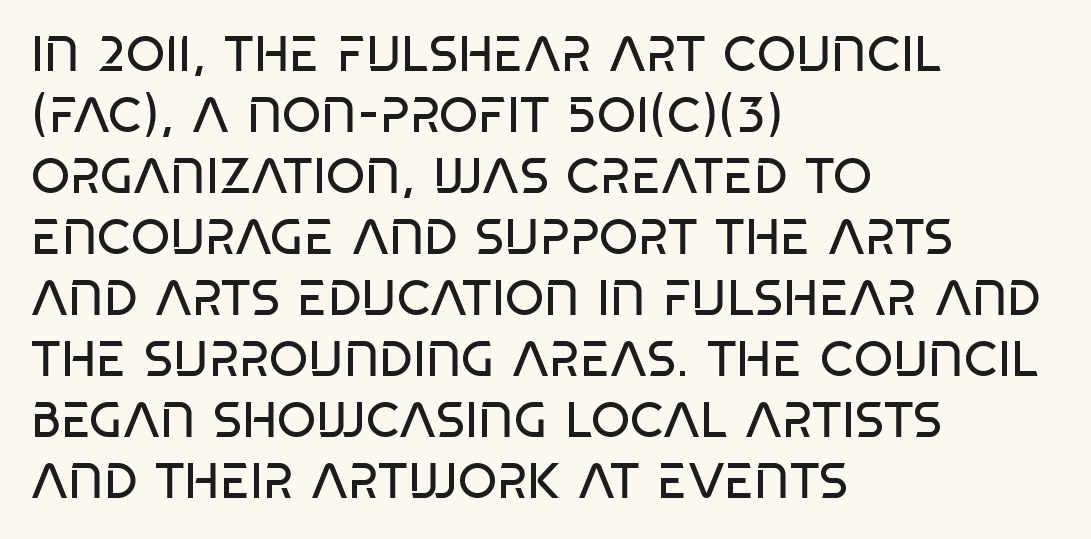
The image shows 50 px regular-weight, condensed sans-serif type, upright; set left-aligned, line spacing 1.22x, normal letter spacing, not underlined; low stroke contrast and a large x-height.
